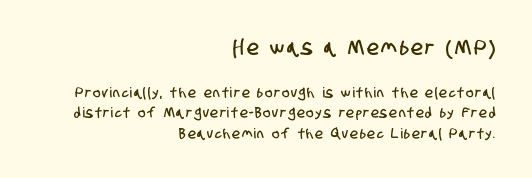
{"underline": "no", "align": "right", "line_spacing": "normal", "line_spacing_ratio": 1.47, "larger_block": "first", "size_ratio": 1.5, "glyph_px": 21}
